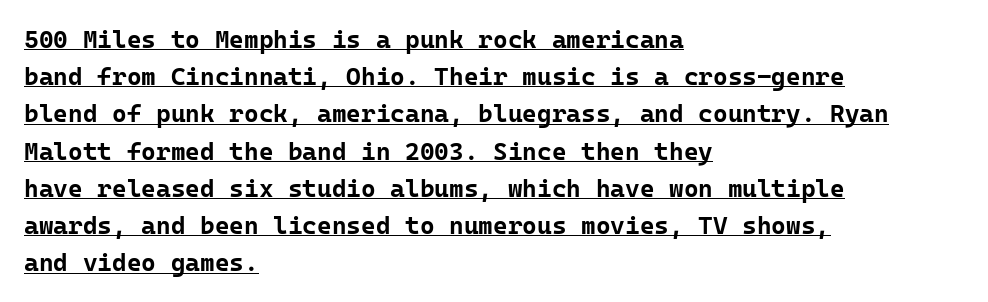
{"italic": "no", "bold": "yes", "underline": "yes", "align": "left", "line_spacing": "normal", "line_spacing_ratio": 1.49, "letter_spacing": "normal", "letter_spacing_em": 0.0, "glyph_px": 25}
